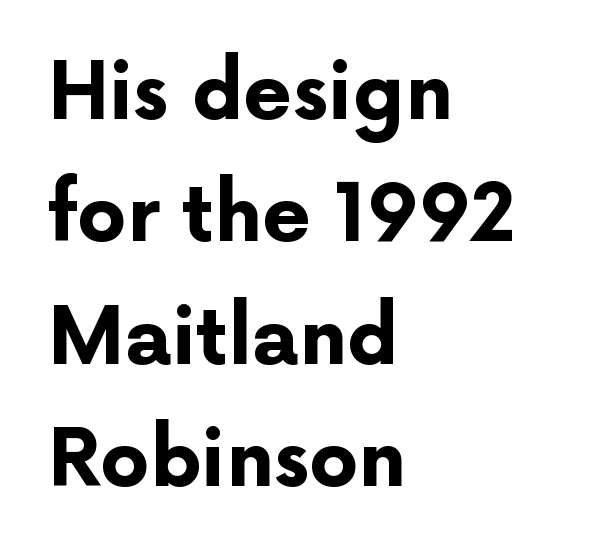
Q: Is the text bold? A: Yes.
Q: Is the text italic (slanted)? A: No, it is upright.
Q: Is the typeface a serif or a sans-serif typeface? A: Sans-serif.
Q: Is the text underlined? A: No.
Q: How is the paragraph aligned? A: Left-aligned.
Q: Is the spacing between letters normal or unusually wide? A: Normal.
Q: Is the spacing between lines tight, normal or loose? A: Normal.
Q: Width (condensed, normal, or wide)? A: Normal.
Q: Stroke contrast? A: Low.
Q: x-height? A: Medium.
Q: Monospaced? A: No.
